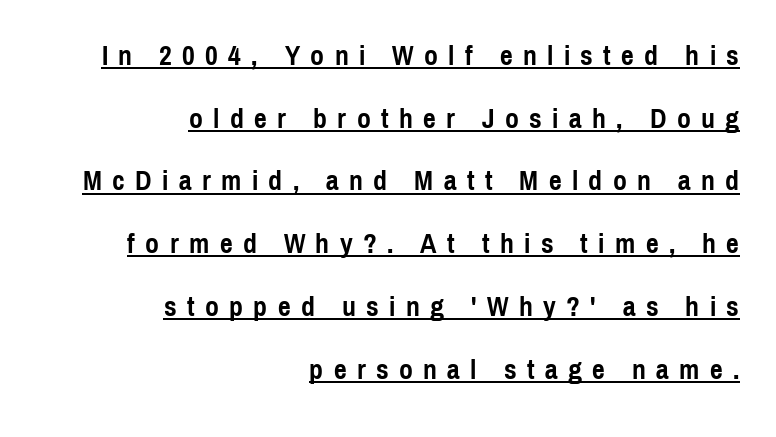
The image shows 28 px semibold, condensed sans-serif type, upright; set right-aligned, loose line spacing (2.24x), unusually wide letter spacing (+0.37 em), underlined; a medium x-height.
